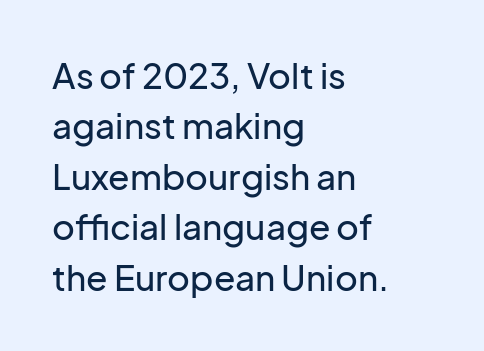
The image shows 35 px sans-serif type, upright; set left-aligned, normal line spacing (1.44x), normal letter spacing, not underlined; low stroke contrast and a medium x-height.
